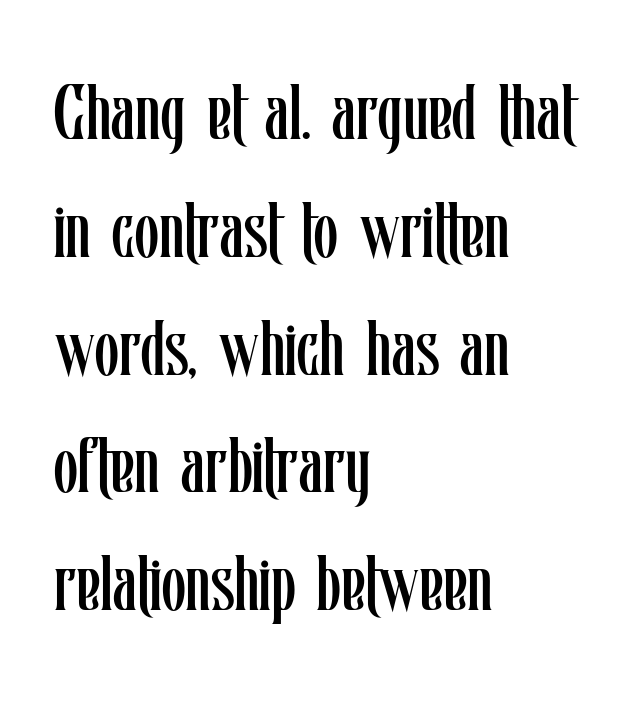
The words here are not underlined. Layout note: lines flush left. The typeface has the unassuming heft of standard copy or less. Does the leading feel generous? No, just average. Italic: no, the glyphs are upright roman.
